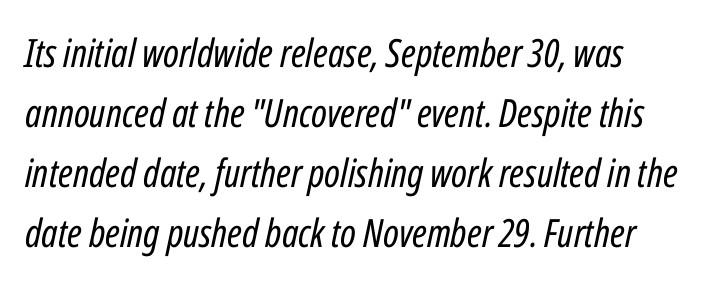
{"italic": "yes", "lean": "right", "slant_degrees": 12, "bold": "no", "weight": "regular", "width": "condensed", "stroke_contrast": "low", "x_height": "medium", "monospaced": "no", "underline": "no", "align": "left", "line_spacing": "normal", "line_spacing_ratio": 1.54, "letter_spacing": "normal", "letter_spacing_em": 0.0, "glyph_px": 39}
